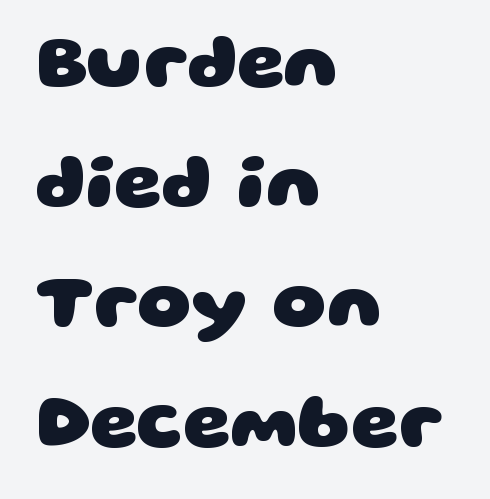
Q: Is the text bold? A: Yes.
Q: Is the typeface a serif or a sans-serif typeface? A: Sans-serif.
Q: Is the text underlined? A: No.
Q: How is the paragraph aligned? A: Left-aligned.
Q: Is the spacing between letters normal or unusually wide? A: Normal.
Q: Is the spacing between lines tight, normal or loose? A: Normal.
Q: Width (condensed, normal, or wide)? A: Wide.
Q: Stroke contrast? A: Low.
Q: x-height? A: Large.
Q: Monospaced? A: No.
